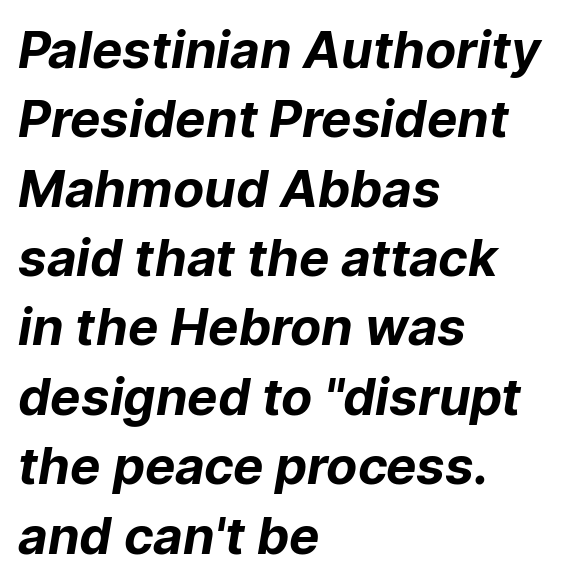
This rendering features lettering with no underline. Nothing unusual about the tracking: characters are spaced as the font intends. I'd describe the lettering as bold — thick and assertive. The paragraph shown leans on its left margin. A typesetter would label this face a sans. The block of text has a typical density, with ordinary space between rows.
